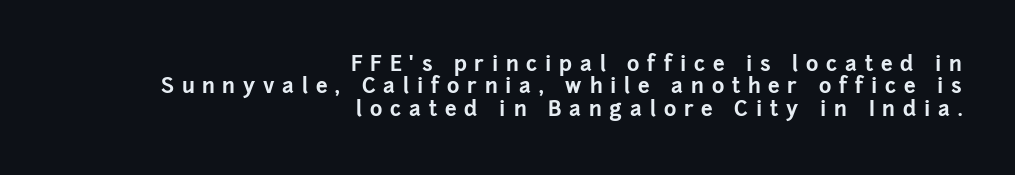
The image shows 21 px bold type, upright; set right-aligned, tight line spacing (1.06x), unusually wide letter spacing (+0.37 em), not underlined.
